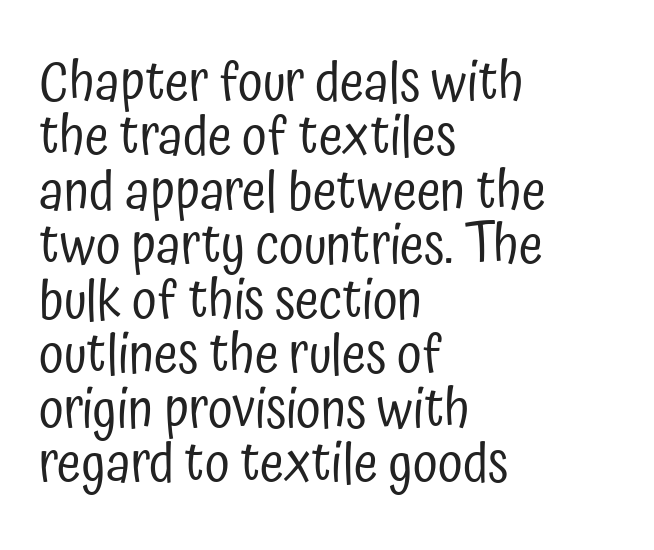
{"serif": "no", "italic": "no", "bold": "no", "weight": "regular", "width": "condensed", "stroke_contrast": "low", "x_height": "medium", "monospaced": "no", "underline": "no", "align": "left", "line_spacing": "tight", "line_spacing_ratio": 0.99, "letter_spacing": "normal", "letter_spacing_em": 0.0, "glyph_px": 55}
